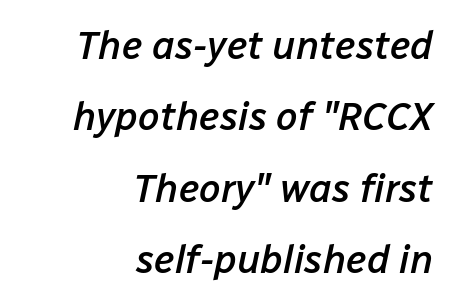
The image shows 39 px semibold type, italic (leaning right); set right-aligned, line spacing 1.83x, normal letter spacing, not underlined; low stroke contrast and a medium x-height.
